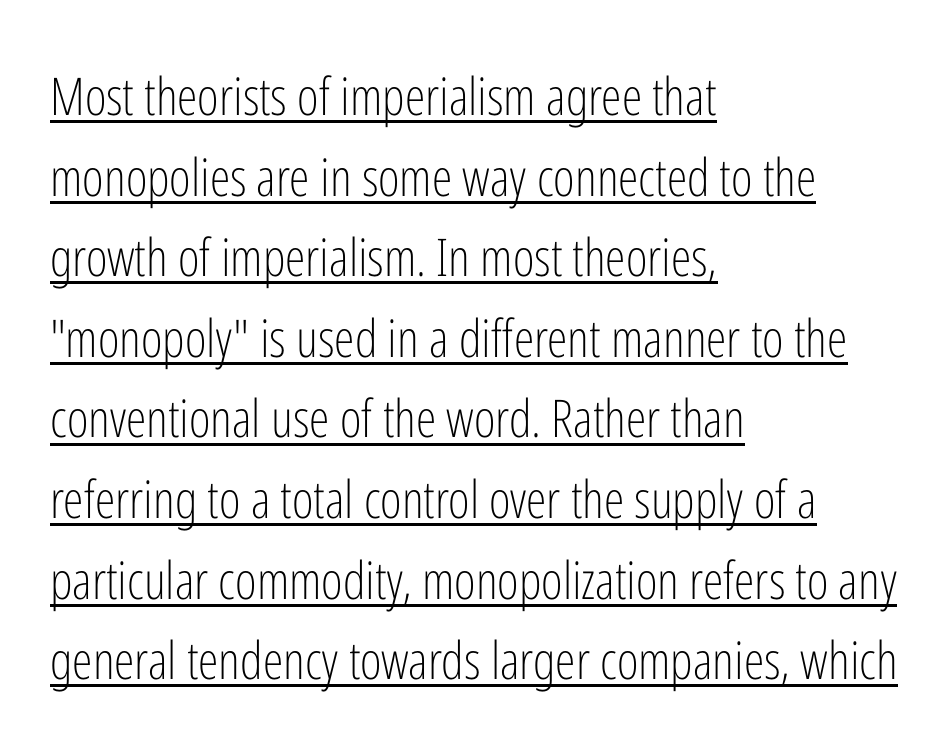
{"serif": "no", "italic": "no", "bold": "no", "weight": "light", "width": "condensed", "stroke_contrast": "low", "x_height": "medium", "monospaced": "no", "underline": "yes", "align": "left", "line_spacing": "normal", "line_spacing_ratio": 1.55, "letter_spacing": "normal", "letter_spacing_em": 0.0, "glyph_px": 52}
